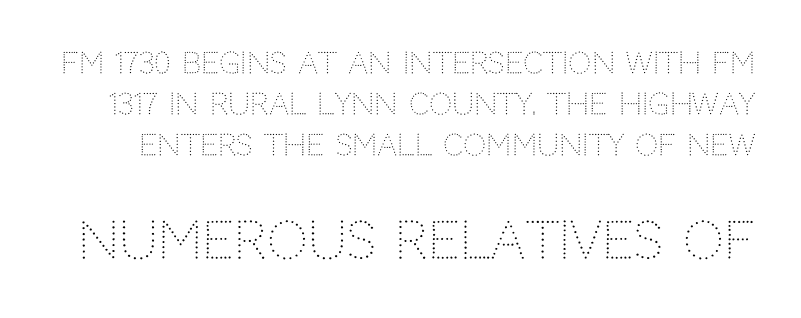
Q: Is the text bold? A: No.
Q: Is the text italic (slanted)? A: No, it is upright.
Q: Is the typeface a serif or a sans-serif typeface? A: Sans-serif.
Q: Is the text underlined? A: No.
Q: Is the spacing between letters normal or unusually wide? A: Normal.
Q: Is the spacing between lines tight, normal or loose? A: Normal.
Q: Which block of text is set in a larger size, the first (top) or the second (bottom)? A: The second (bottom) one.
Q: Width (condensed, normal, or wide)? A: Normal.
Q: Stroke contrast? A: Low.
Q: x-height? A: Large.
Q: Monospaced? A: No.
